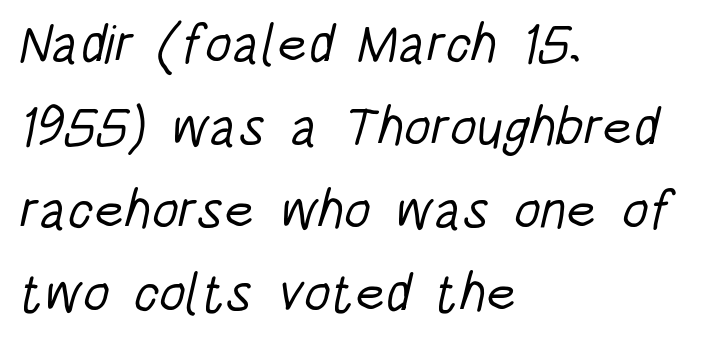
{"serif": "no", "bold": "no", "weight": "light", "width": "condensed", "stroke_contrast": "low", "x_height": "large", "monospaced": "no", "underline": "no", "align": "left", "line_spacing": "normal", "line_spacing_ratio": 1.54, "letter_spacing": "normal", "letter_spacing_em": 0.0, "glyph_px": 54}
